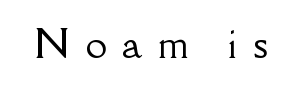
{"serif": "yes", "italic": "no", "width": "normal", "stroke_contrast": "low", "x_height": "small", "monospaced": "no", "underline": "no", "letter_spacing": "wide", "letter_spacing_em": 0.4, "glyph_px": 38}
